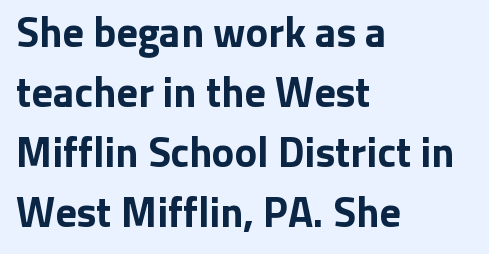
Q: Is the text bold? A: Yes.
Q: Is the text italic (slanted)? A: No, it is upright.
Q: Is the typeface a serif or a sans-serif typeface? A: Sans-serif.
Q: Is the text underlined? A: No.
Q: How is the paragraph aligned? A: Left-aligned.
Q: Is the spacing between letters normal or unusually wide? A: Normal.
Q: Is the spacing between lines tight, normal or loose? A: Normal.
Q: Width (condensed, normal, or wide)? A: Normal.
Q: Stroke contrast? A: Low.
Q: x-height? A: Medium.
Q: Monospaced? A: No.
